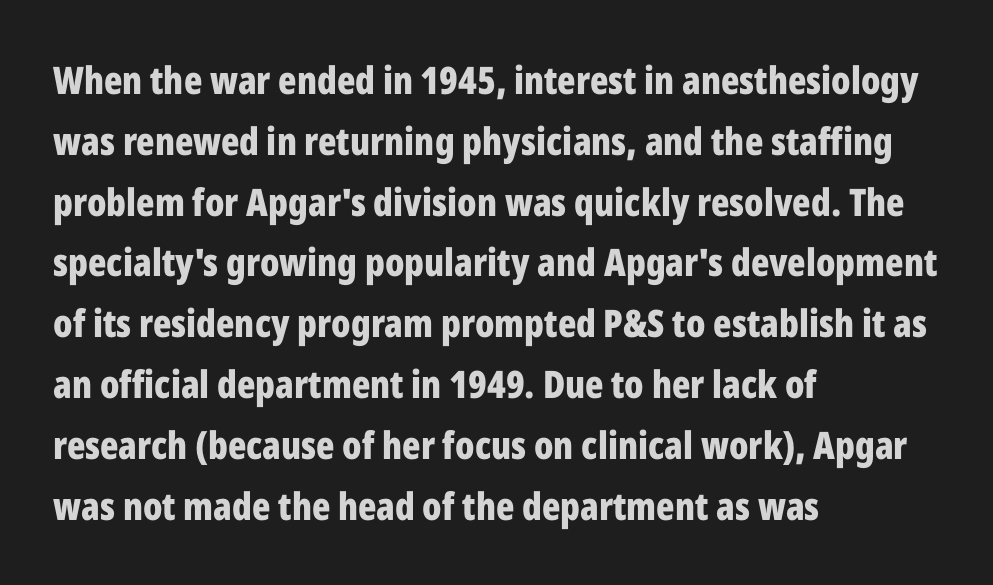
The image shows 38 px bold, condensed sans-serif type, upright; set left-aligned, normal line spacing (1.6x), normal letter spacing, not underlined; low stroke contrast and a medium x-height.
